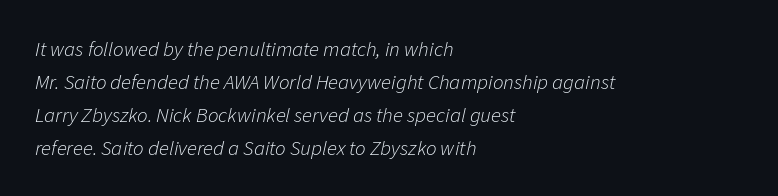
Q: Is the text bold? A: No.
Q: Is the text italic (slanted)? A: Yes, it leans right by about 11 degrees.
Q: Is the text underlined? A: No.
Q: How is the paragraph aligned? A: Left-aligned.
Q: Is the spacing between letters normal or unusually wide? A: Normal.
Q: Is the spacing between lines tight, normal or loose? A: Normal.
